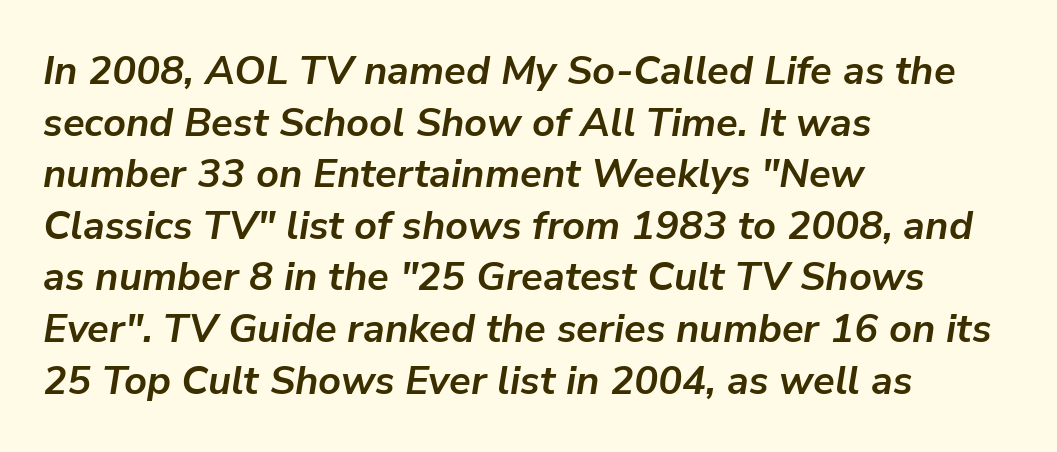
The image shows 40 px semibold type, italic (leaning right); set left-aligned, normal line spacing (1.29x), normal letter spacing, not underlined; low stroke contrast and a medium x-height.
